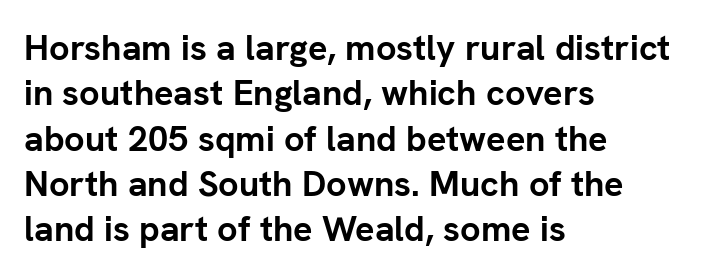
The image shows 36 px semibold sans-serif type, upright; set left-aligned, normal line spacing (1.26x), normal letter spacing, not underlined; low stroke contrast and a medium x-height.
